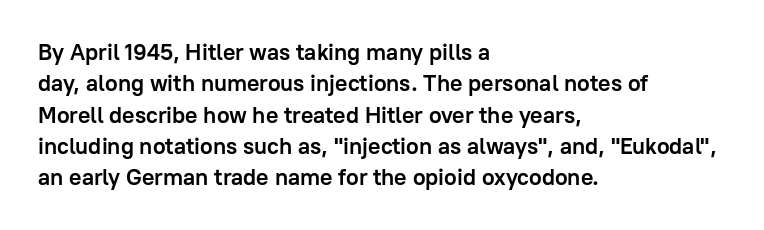
{"italic": "no", "bold": "yes", "underline": "no", "align": "left", "line_spacing": "normal", "line_spacing_ratio": 1.36, "letter_spacing": "normal", "letter_spacing_em": 0.0, "glyph_px": 23}
